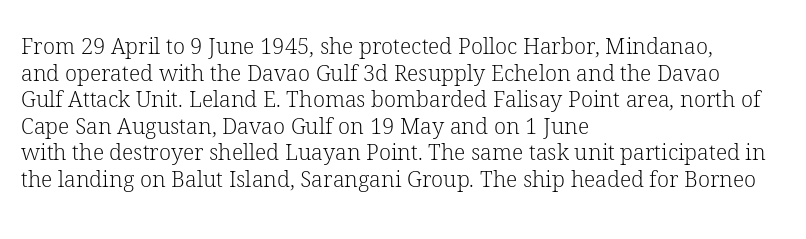
The face used here is rendered with its standard letterfit. The rag falls on the right side of this text block. The typeface has the unassuming heft of standard copy or less. Italic: no, the glyphs are upright roman.
